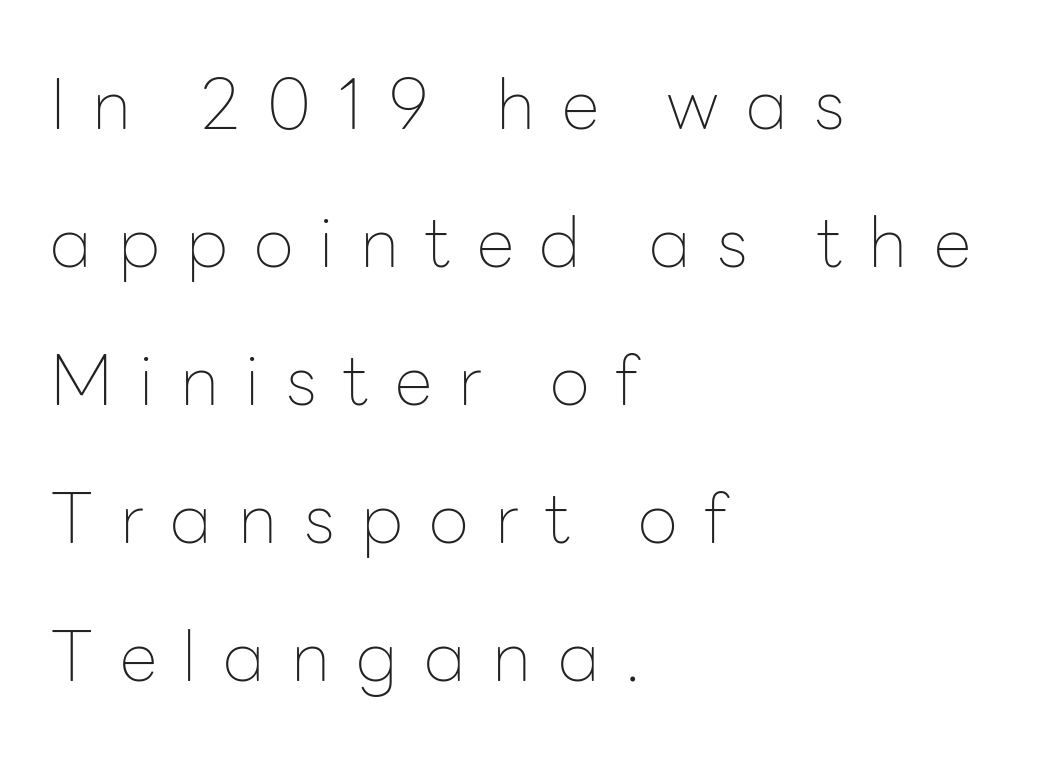
The rendering inserts visible extra space after every character. The face used here is a sans, in the tradition of grotesques and geometrics. Regarding leading, the lines here are spaced well apart. The passage shown is typed in a proportional face where columns would drift. Upright lettering throughout.
